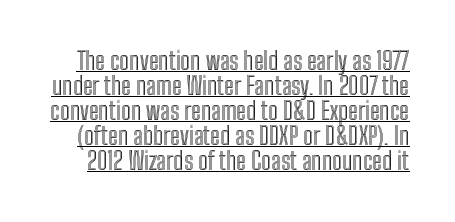
The image shows 24 px text type, upright; set tight line spacing (1.04x), normal letter spacing, underlined.
